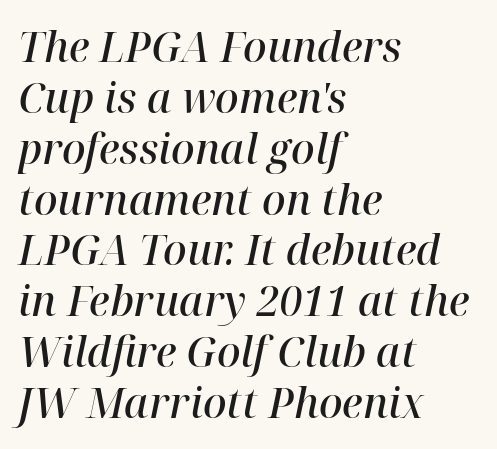
Q: Is the text bold? A: Semi-bold.
Q: Is the text italic (slanted)? A: Yes, it leans right by about 12 degrees.
Q: Is the typeface a serif or a sans-serif typeface? A: Serif.
Q: Is the text underlined? A: No.
Q: How is the paragraph aligned? A: Left-aligned.
Q: Is the spacing between letters normal or unusually wide? A: Normal.
Q: Width (condensed, normal, or wide)? A: Normal.
Q: Stroke contrast? A: High.
Q: x-height? A: Medium.
Q: Monospaced? A: No.
